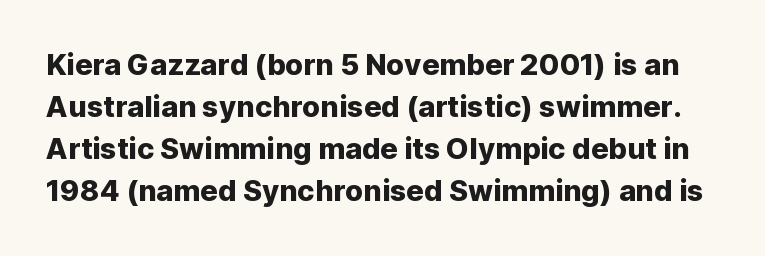
Q: Is the text italic (slanted)? A: No, it is upright.
Q: Is the typeface a serif or a sans-serif typeface? A: Sans-serif.
Q: Is the text underlined? A: No.
Q: Is the spacing between letters normal or unusually wide? A: Normal.
Q: Is the spacing between lines tight, normal or loose? A: Normal.
Q: Width (condensed, normal, or wide)? A: Normal.
Q: Stroke contrast? A: Low.
Q: x-height? A: Medium.
Q: Monospaced? A: No.
